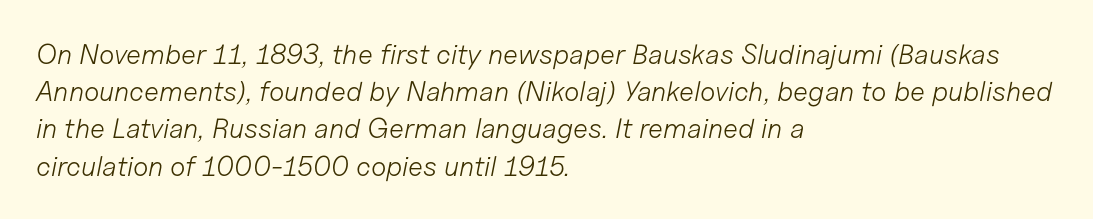
The image shows 28 px light type, italic (leaning right); set left-aligned, normal line spacing (1.33x), normal letter spacing, not underlined; low stroke contrast and a medium x-height.
